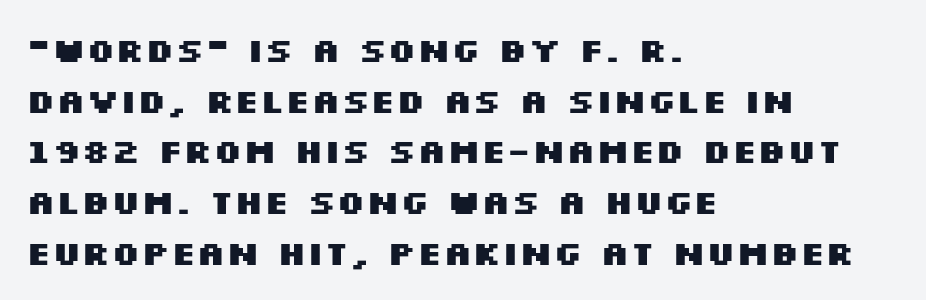
A typesetter would label this face a sans. These lines are rendered in a variable-pitch font. Designer's note — italics off, roman on. Descenders hang freely into open space. Every letter is thick-stroked: bold, no question.
